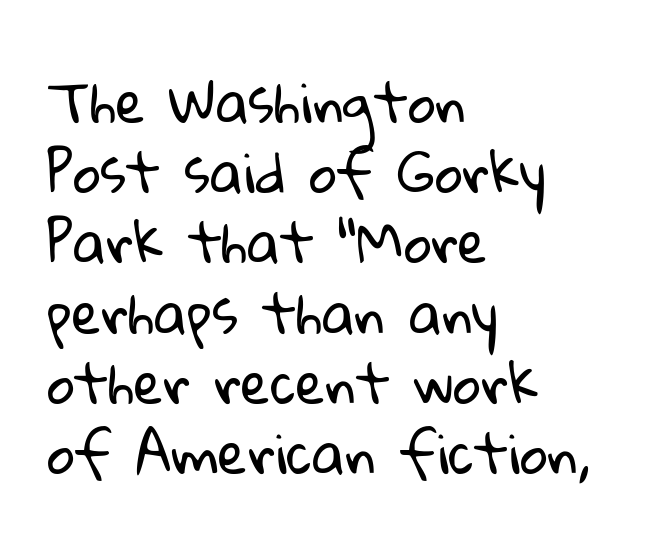
{"serif": "no", "bold": "no", "weight": "regular", "width": "normal", "stroke_contrast": "low", "x_height": "medium", "monospaced": "no", "underline": "no", "align": "left", "line_spacing": "normal", "line_spacing_ratio": 1.3, "letter_spacing": "normal", "letter_spacing_em": 0.0, "glyph_px": 54}
